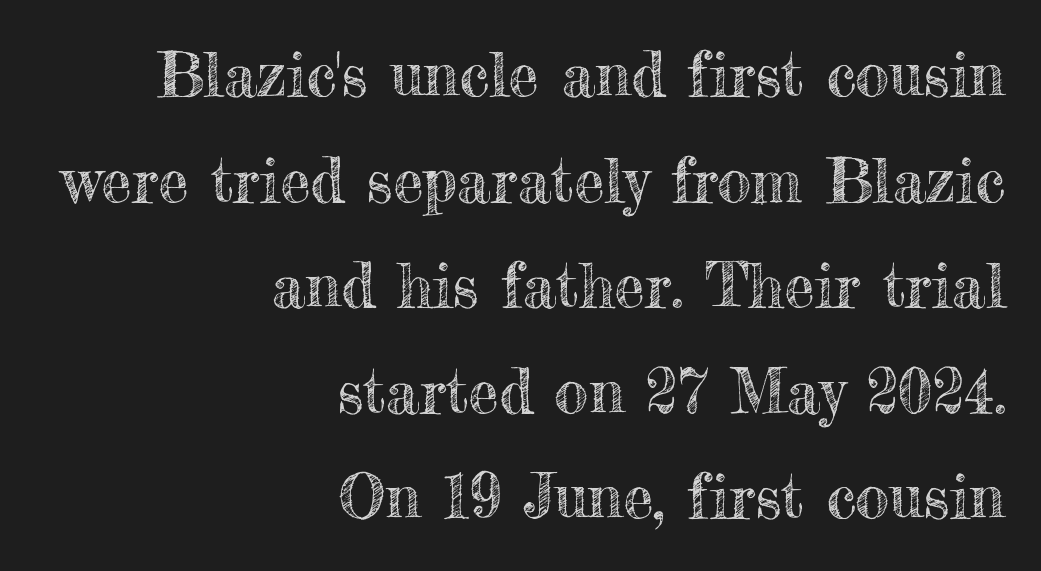
The image shows 61 px text type, upright; set right-aligned, line spacing 1.73x, normal letter spacing, not underlined; a small x-height.
